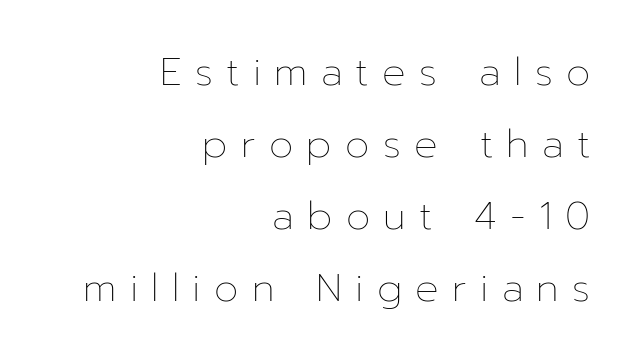
Every row of glyphs terminates at an identical x-position on the right. Letters rest on an invisible, unmarked baseline. On a weight scale, this lands at 450 or below. Here the designer chose a conventional face with non-uniform glyph widths.
